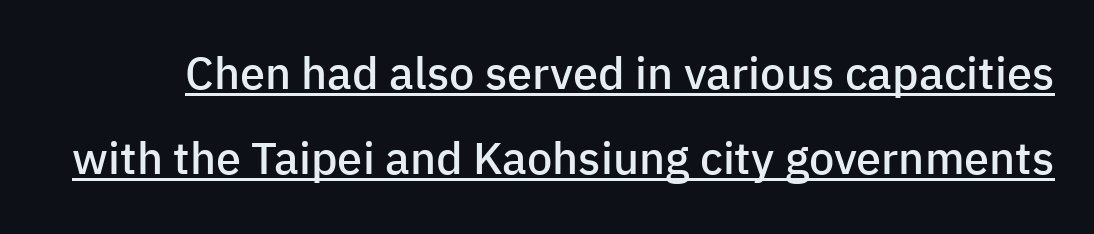
The image shows 45 px semibold sans-serif type, upright; set loose line spacing (1.9x), normal letter spacing, underlined; low stroke contrast and a medium x-height.
